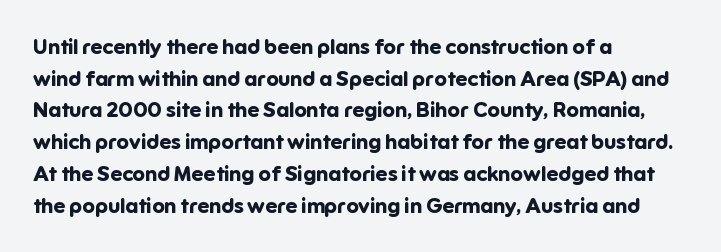
{"italic": "no", "bold": "yes", "underline": "no", "align": "left", "line_spacing": "normal", "line_spacing_ratio": 1.51, "letter_spacing": "normal", "letter_spacing_em": 0.0, "glyph_px": 21}
